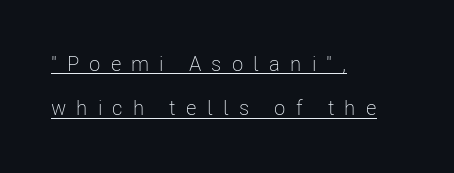
Style check: upright. Underline: present. Does the leading feel generous? Absolutely, it's lavish. The letters look calm and open, with moderate or lighter stems. These lines stack with their left ends in a neat column.
